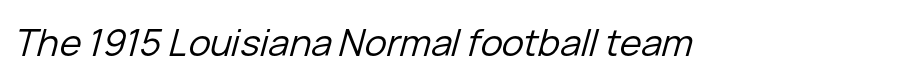
Q: Is the text bold? A: No.
Q: Is the text italic (slanted)? A: Yes, it leans right by about 15 degrees.
Q: Is the text underlined? A: No.
Q: Is the spacing between letters normal or unusually wide? A: Normal.
Q: Width (condensed, normal, or wide)? A: Normal.
Q: Stroke contrast? A: Low.
Q: x-height? A: Medium.
Q: Monospaced? A: No.
